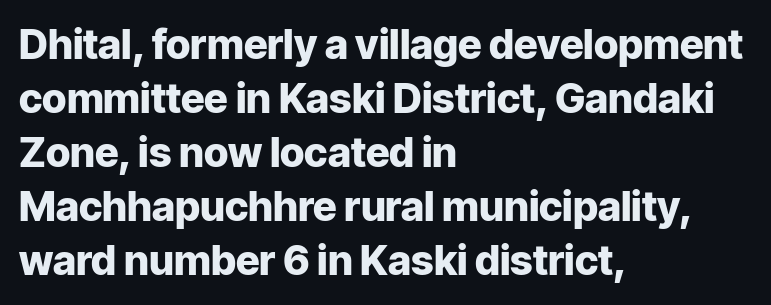
The image shows 41 px heavy sans-serif type, upright; set left-aligned, normal line spacing (1.32x), normal letter spacing, not underlined; low stroke contrast and a medium x-height.
